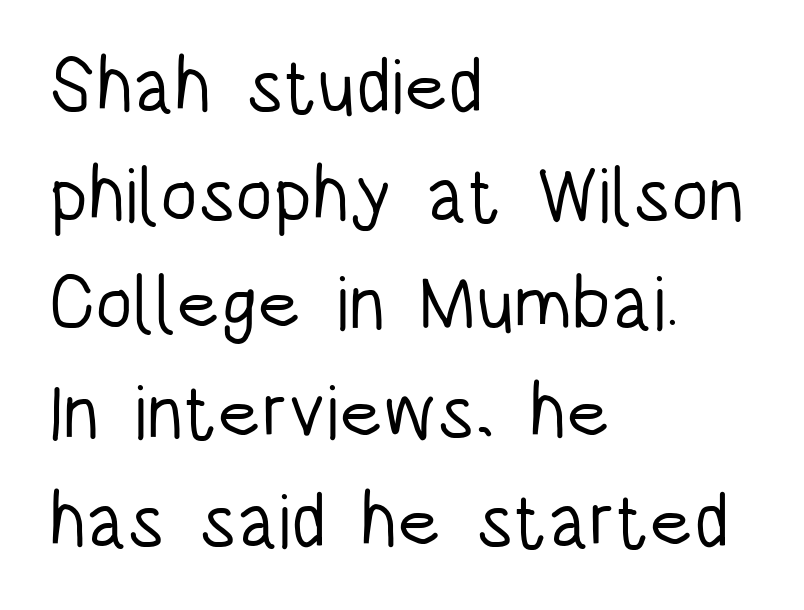
Q: Is the text bold? A: No.
Q: Is the text italic (slanted)? A: No, it is upright.
Q: Is the typeface a serif or a sans-serif typeface? A: Sans-serif.
Q: Is the text underlined? A: No.
Q: How is the paragraph aligned? A: Left-aligned.
Q: Is the spacing between letters normal or unusually wide? A: Normal.
Q: Is the spacing between lines tight, normal or loose? A: Normal.
Q: Width (condensed, normal, or wide)? A: Condensed.
Q: Stroke contrast? A: Low.
Q: x-height? A: Large.
Q: Monospaced? A: No.
